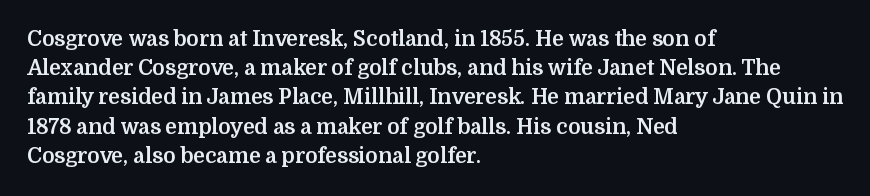
{"italic": "no", "bold": "yes", "underline": "no", "align": "left", "line_spacing": "normal", "line_spacing_ratio": 1.39, "letter_spacing": "normal", "letter_spacing_em": 0.0, "glyph_px": 21}
